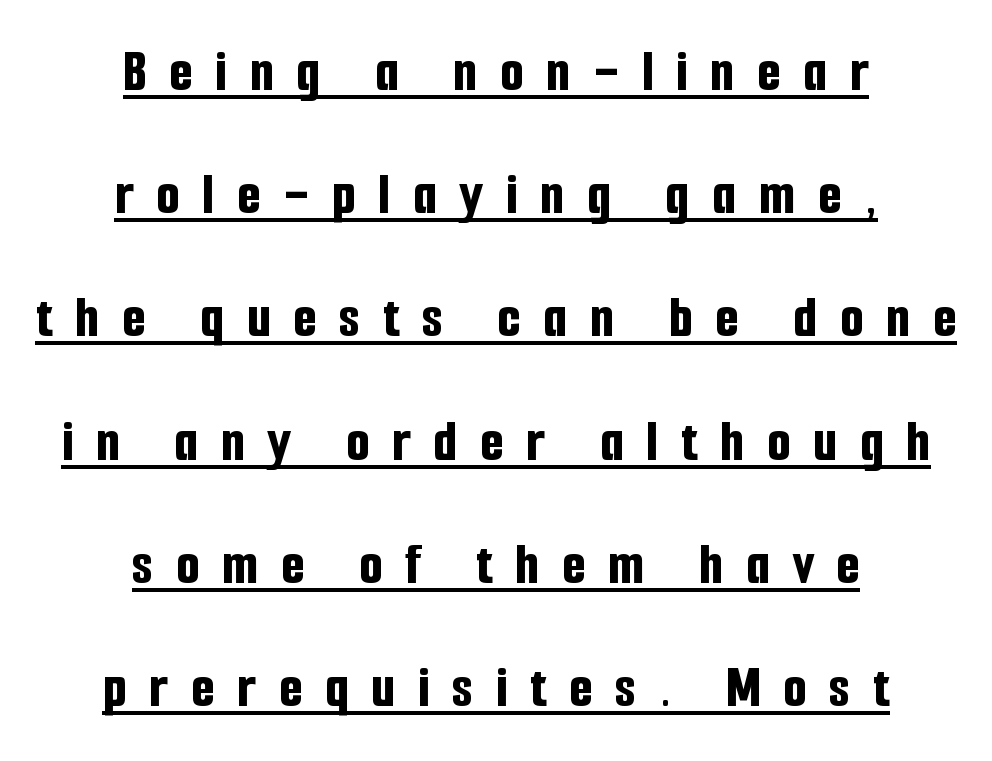
Q: Is the text bold? A: Yes.
Q: Is the text italic (slanted)? A: No, it is upright.
Q: Is the typeface a serif or a sans-serif typeface? A: Sans-serif.
Q: Is the text underlined? A: Yes.
Q: How is the paragraph aligned? A: Centered.
Q: Is the spacing between letters normal or unusually wide? A: Unusually wide.
Q: Is the spacing between lines tight, normal or loose? A: Loose.
Q: Width (condensed, normal, or wide)? A: Condensed.
Q: Stroke contrast? A: Low.
Q: x-height? A: Medium.
Q: Monospaced? A: No.
